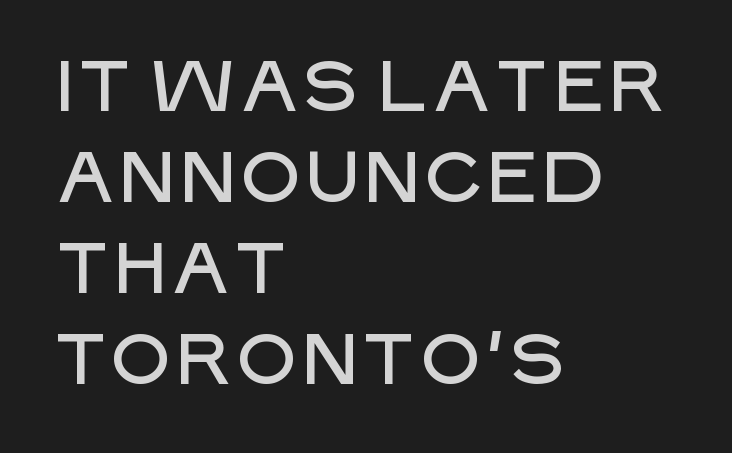
A typesetter would call this proportional, since set widths differ per character. Nope, not italic — everything's standing straight. These lines are set flush left with a ragged right edge. Serif or sans? Sans — the stroke terminals are bare. Quick note: underline off.
